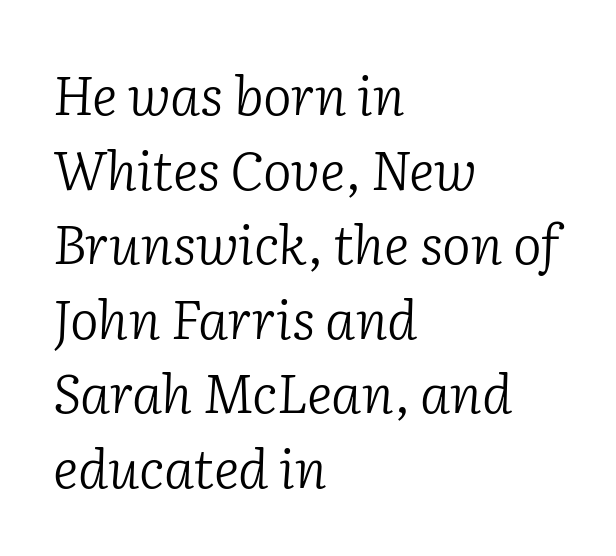
Q: Is the text bold? A: No.
Q: Is the text italic (slanted)? A: Yes, it leans right by about 2 degrees.
Q: Is the typeface a serif or a sans-serif typeface? A: Serif.
Q: Is the text underlined? A: No.
Q: How is the paragraph aligned? A: Left-aligned.
Q: Is the spacing between letters normal or unusually wide? A: Normal.
Q: Is the spacing between lines tight, normal or loose? A: Normal.
Q: Width (condensed, normal, or wide)? A: Normal.
Q: Stroke contrast? A: Low.
Q: x-height? A: Medium.
Q: Monospaced? A: No.
